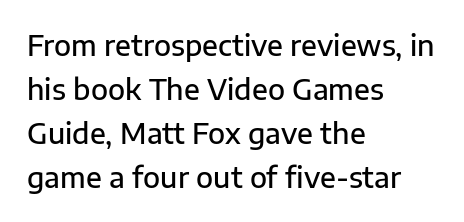
Q: Is the text bold? A: Semi-bold.
Q: Is the text italic (slanted)? A: No, it is upright.
Q: Is the typeface a serif or a sans-serif typeface? A: Sans-serif.
Q: Is the text underlined? A: No.
Q: How is the paragraph aligned? A: Left-aligned.
Q: Is the spacing between letters normal or unusually wide? A: Normal.
Q: Is the spacing between lines tight, normal or loose? A: Normal.
Q: Width (condensed, normal, or wide)? A: Normal.
Q: Stroke contrast? A: Low.
Q: x-height? A: Medium.
Q: Monospaced? A: No.
